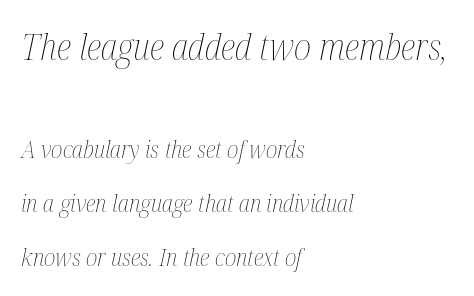
The image shows 36 px thin, condensed type, italic (leaning right); set left-aligned, loose line spacing (2.27x), normal letter spacing, not underlined; the first (top) block is 1.5x larger; medium stroke contrast and a medium x-height.
